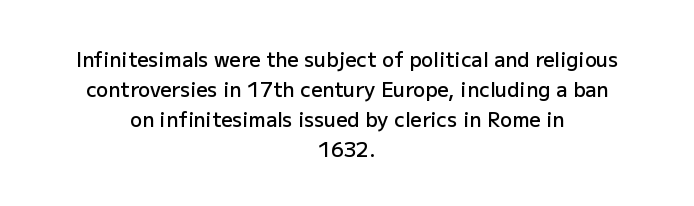
{"italic": "no", "bold": "semi", "underline": "no", "align": "center", "line_spacing": "normal", "line_spacing_ratio": 1.5, "letter_spacing": "normal", "letter_spacing_em": 0.0, "glyph_px": 20}
